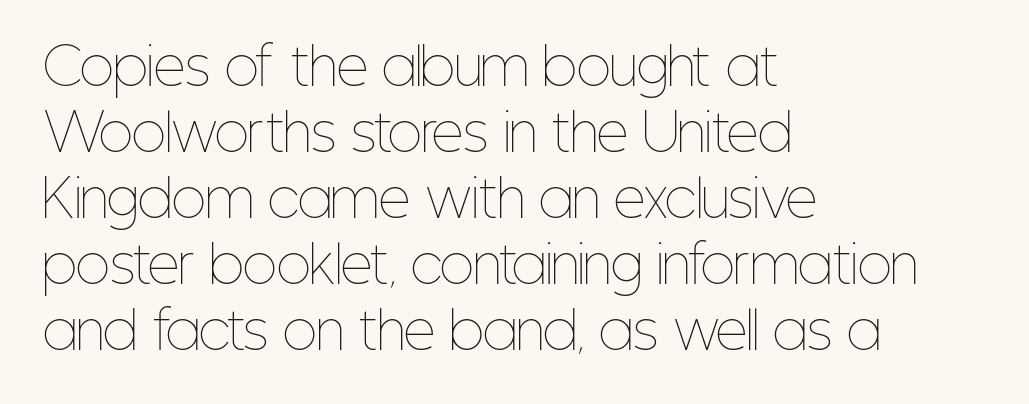
The image shows 50 px thin, condensed type, upright; set left-aligned, normal line spacing (1.32x), normal letter spacing, not underlined; low stroke contrast and a medium x-height.
